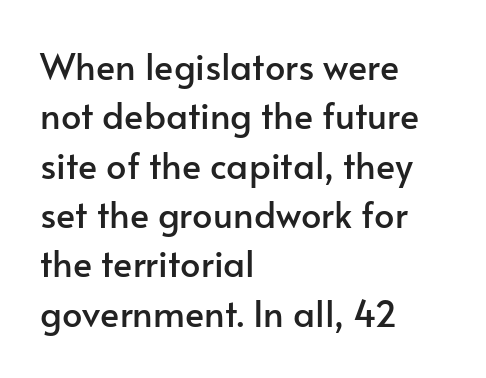
Q: Is the text italic (slanted)? A: No, it is upright.
Q: Is the typeface a serif or a sans-serif typeface? A: Sans-serif.
Q: Is the text underlined? A: No.
Q: How is the paragraph aligned? A: Left-aligned.
Q: Is the spacing between letters normal or unusually wide? A: Normal.
Q: Is the spacing between lines tight, normal or loose? A: Normal.
Q: Width (condensed, normal, or wide)? A: Normal.
Q: Stroke contrast? A: Low.
Q: x-height? A: Small.
Q: Monospaced? A: No.
